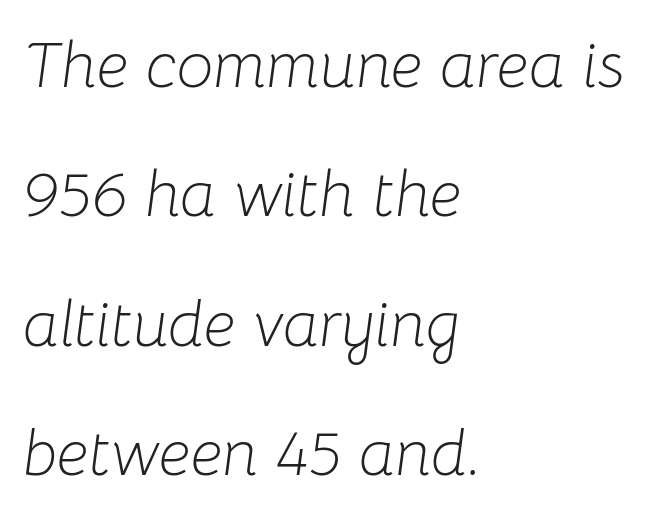
A student would call this left alignment; a typographer would say flush left, rag right. The cut favours lightness, reaching ordinary text weight at its darkest. The face used here has a pronounced slope to its letters. Any mark beneath the type? The region is blank. Words appear dense and cohesive because spacing is normal.
